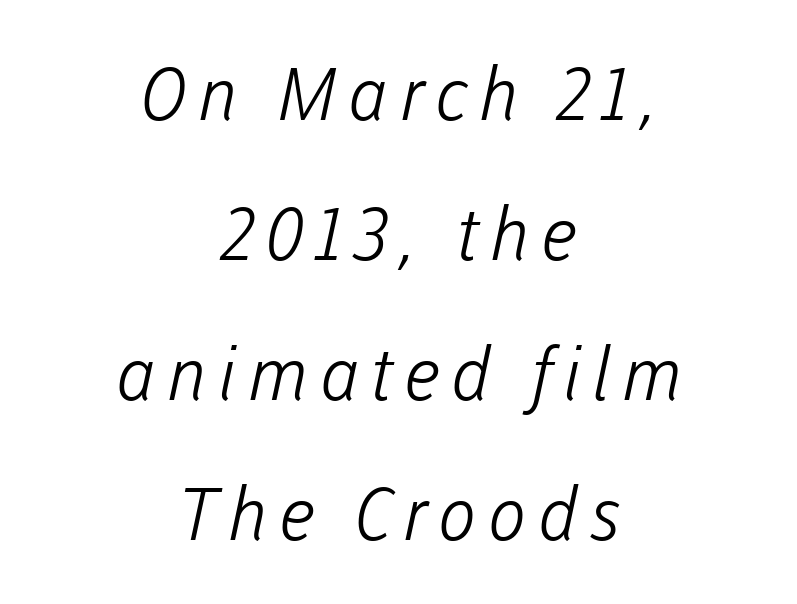
The image shows 73 px light sans-serif type; set centered, loose line spacing (1.92x), not underlined; low stroke contrast and a medium x-height.
